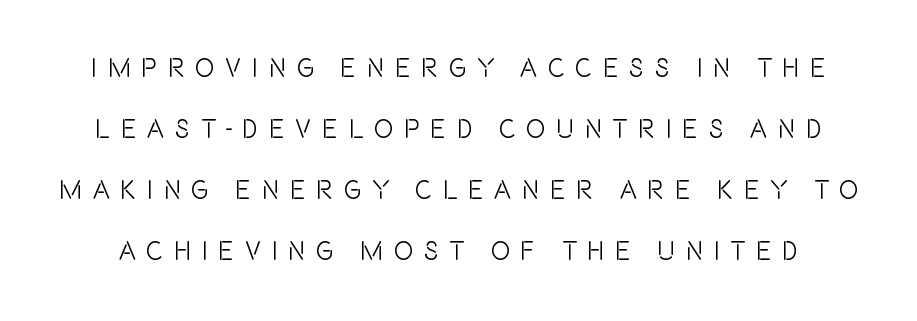
The image shows 26 px text type, upright; set loose line spacing (2.35x), unusually wide letter spacing (+0.41 em), not underlined.
